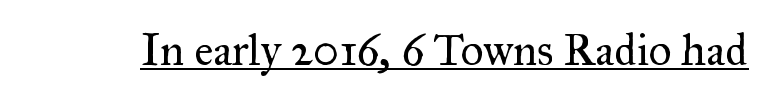
Q: Is the text bold? A: No.
Q: Is the text italic (slanted)? A: No, it is upright.
Q: Is the typeface a serif or a sans-serif typeface? A: Serif.
Q: Is the text underlined? A: Yes.
Q: Is the spacing between letters normal or unusually wide? A: Normal.
Q: Width (condensed, normal, or wide)? A: Normal.
Q: Stroke contrast? A: Medium.
Q: x-height? A: Small.
Q: Monospaced? A: No.
